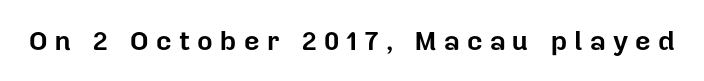
The image shows 27 px bold type, upright; set unusually wide letter spacing (+0.27 em), not underlined.
